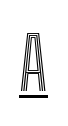
Q: Is the text italic (slanted)? A: No, it is upright.
Q: Is the text underlined? A: Yes.
Q: Is the spacing between letters normal or unusually wide? A: Unusually wide.
Q: Width (condensed, normal, or wide)? A: Condensed.
Q: x-height? A: Medium.
Q: Monospaced? A: No.
